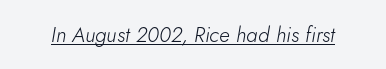
Would a proofreader flag this as italicized? Yes. This reads as an unemphasized weight, regular at the heaviest. A typographer would call this underscored text. No extra tracking has been applied to these lines.
